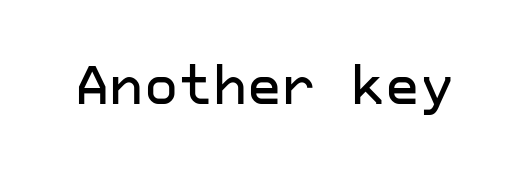
Q: Is the text italic (slanted)? A: No, it is upright.
Q: Is the typeface a serif or a sans-serif typeface? A: Sans-serif.
Q: Is the text underlined? A: No.
Q: Is the spacing between letters normal or unusually wide? A: Normal.
Q: Width (condensed, normal, or wide)? A: Normal.
Q: Stroke contrast? A: Low.
Q: x-height? A: Medium.
